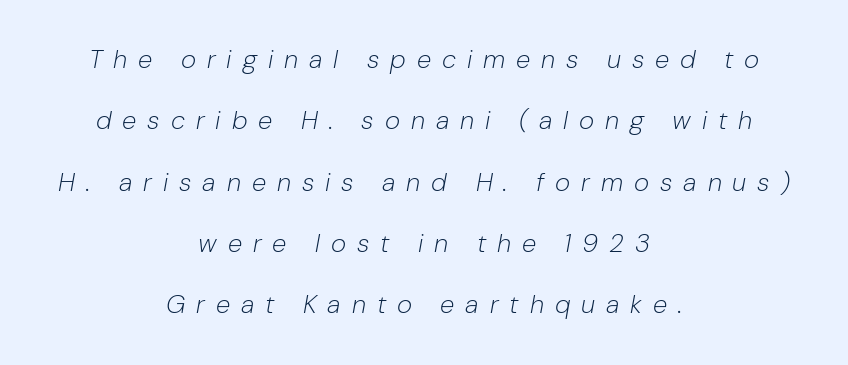
Summary of vertical rhythm: relaxed, with wide interline spacing. Rendered with sloped, italic letterforms. The line texture is sparse and dotted thanks to wide tracking. Horizontally, the lines are justified to the midpoint only. Is the stroke heavy? The answer is a plain regular-or-lighter. Quick note: underline off.
